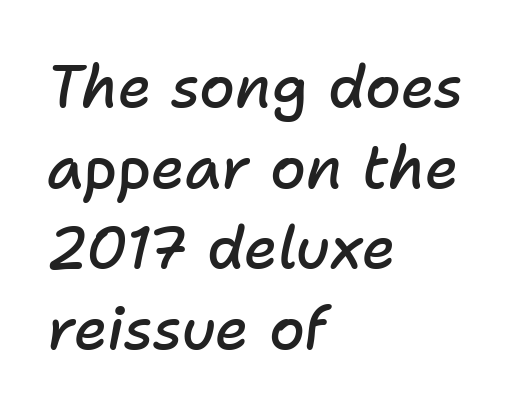
{"italic": "yes", "lean": "right", "slant_degrees": 11, "bold": "semi", "weight": "semibold", "width": "normal", "stroke_contrast": "low", "x_height": "medium", "monospaced": "no", "underline": "no", "align": "left", "line_spacing": "normal", "line_spacing_ratio": 1.39, "letter_spacing": "normal", "letter_spacing_em": 0.0, "glyph_px": 58}
